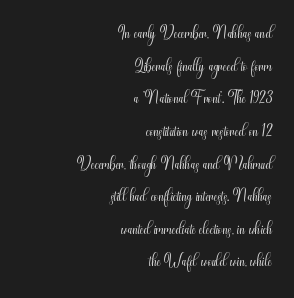
The image shows 24 px text type; set right-aligned, normal line spacing (1.36x), normal letter spacing, not underlined.
